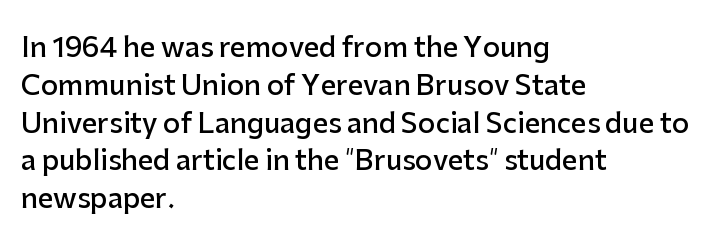
The image shows 27 px text type, upright; set left-aligned, normal line spacing (1.4x), normal letter spacing, not underlined.
